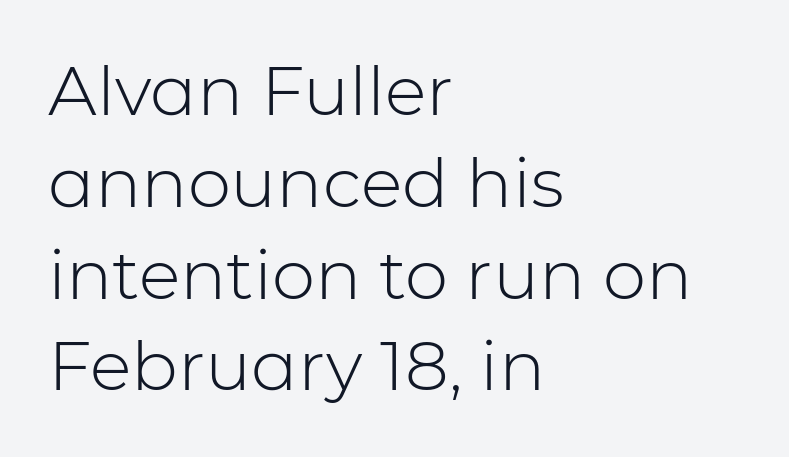
{"serif": "no", "italic": "no", "bold": "no", "weight": "light", "width": "normal", "stroke_contrast": "low", "x_height": "medium", "monospaced": "no", "underline": "no", "align": "left", "line_spacing": "normal", "line_spacing_ratio": 1.33, "letter_spacing": "normal", "letter_spacing_em": 0.0, "glyph_px": 69}
